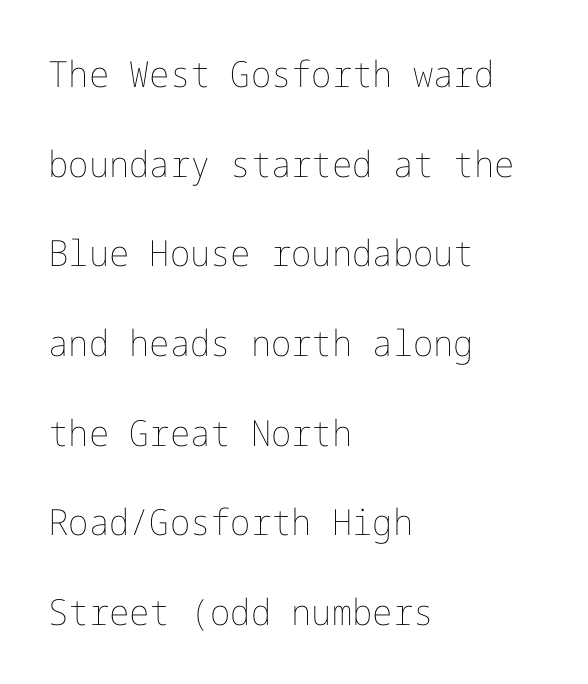
The letters look calm and open, with moderate or lighter stems. This sample trades compactness for vertical openness between lines. This is roman type, the default non-slanted kind. Every row of glyphs begins at an identical x-position on the left. Standard letterfit; no display-style spreading of the glyphs.
